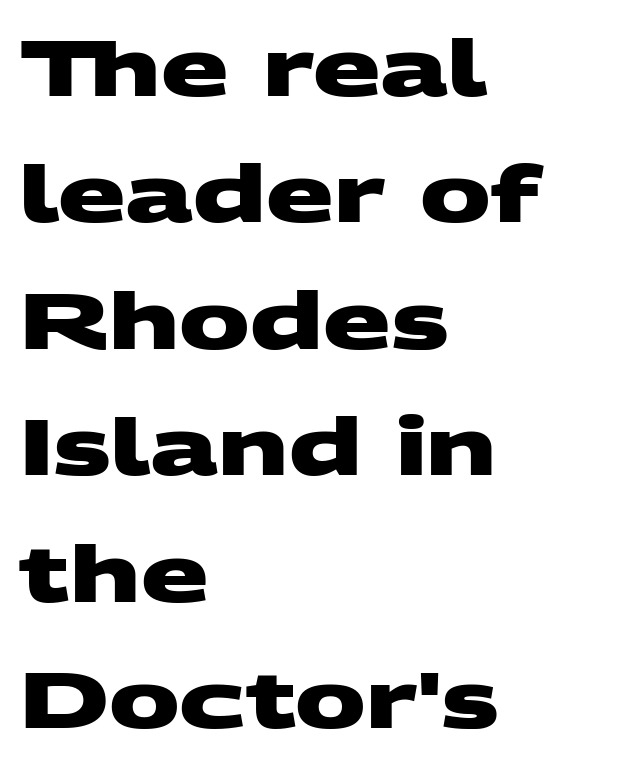
The image shows 79 px heavy, wide sans-serif type; set left-aligned, normal line spacing (1.6x), normal letter spacing, not underlined; medium stroke contrast and a large x-height.
